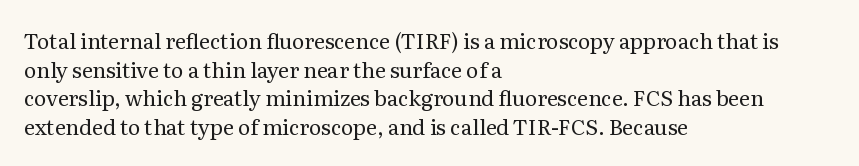
Q: Is the text bold? A: No.
Q: Is the text italic (slanted)? A: No, it is upright.
Q: Is the text underlined? A: No.
Q: How is the paragraph aligned? A: Left-aligned.
Q: Is the spacing between letters normal or unusually wide? A: Normal.
Q: Is the spacing between lines tight, normal or loose? A: Normal.
